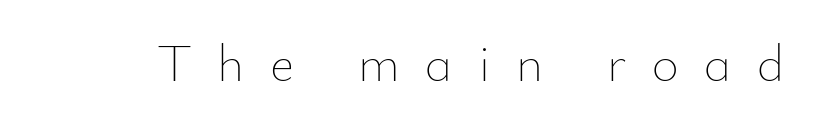
The passage shown is not bold in any degree. Underline: absent. How are the letters spaced? Widely, with obvious added tracking. This sample has the flowing, uneven cadence of proportional lettering. Upright lettering throughout.
